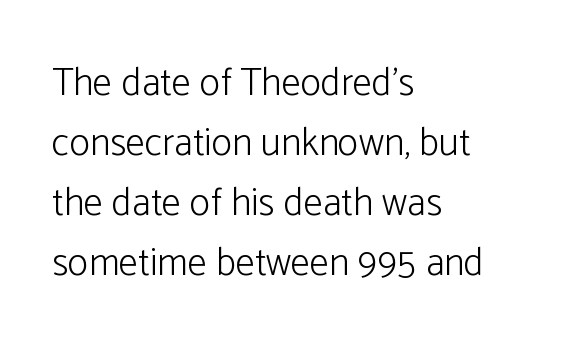
Q: Is the text bold? A: No.
Q: Is the text italic (slanted)? A: No, it is upright.
Q: Is the typeface a serif or a sans-serif typeface? A: Sans-serif.
Q: Is the text underlined? A: No.
Q: How is the paragraph aligned? A: Left-aligned.
Q: Is the spacing between letters normal or unusually wide? A: Normal.
Q: Is the spacing between lines tight, normal or loose? A: Normal.
Q: Width (condensed, normal, or wide)? A: Normal.
Q: Stroke contrast? A: Low.
Q: x-height? A: Medium.
Q: Monospaced? A: No.
